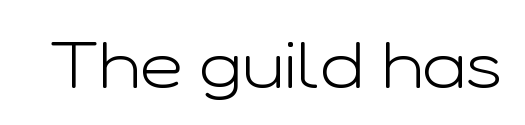
Anything drawn beneath the words? Only blank space. Nothing heavy about these letters — not bold at all. This rendering employs a face without finishing strokes, i.e., a sans-serif. The tracking reads as untouched default to a designer's eye.
